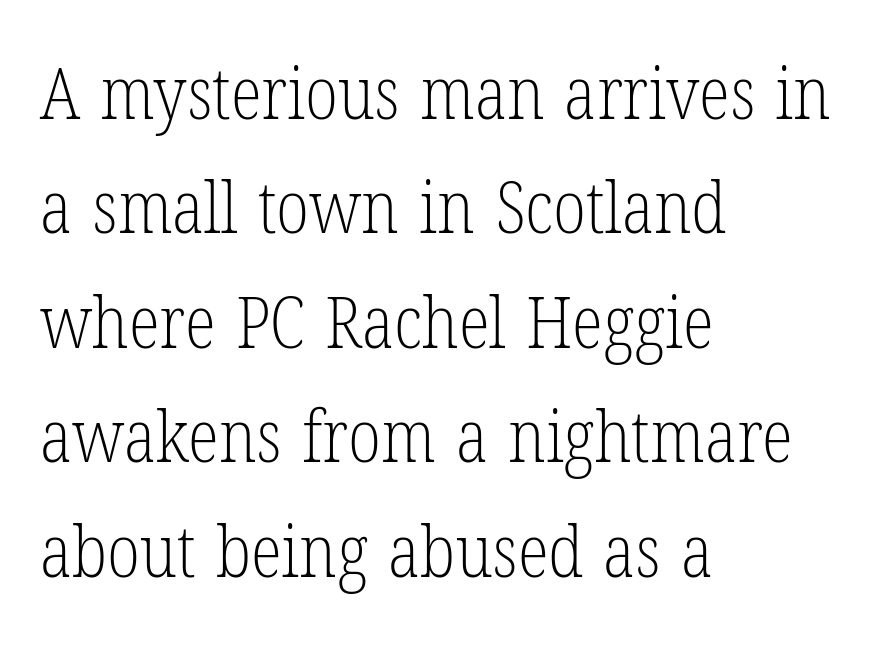
{"serif": "yes", "italic": "no", "bold": "no", "weight": "light", "width": "condensed", "stroke_contrast": "low", "x_height": "medium", "monospaced": "no", "underline": "no", "align": "left", "line_spacing": "normal", "line_spacing_ratio": 1.59, "letter_spacing": "normal", "letter_spacing_em": 0.0, "glyph_px": 72}
